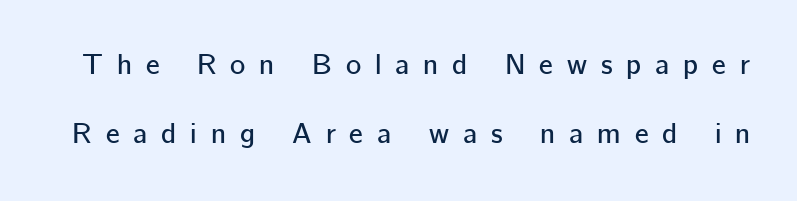
{"serif": "no", "italic": "no", "width": "normal", "stroke_contrast": "low", "x_height": "medium", "monospaced": "no", "underline": "no", "line_spacing": "loose", "line_spacing_ratio": 2.37, "letter_spacing": "wide", "letter_spacing_em": 0.48, "glyph_px": 29}
